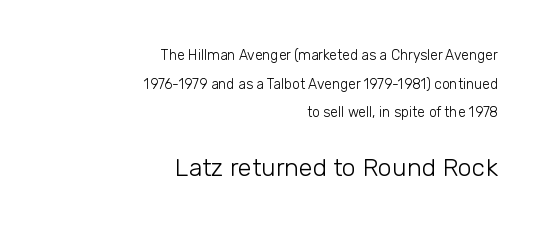
Q: Is the text bold? A: No.
Q: Is the text italic (slanted)? A: No, it is upright.
Q: Is the text underlined? A: No.
Q: How is the paragraph aligned? A: Right-aligned.
Q: Is the spacing between letters normal or unusually wide? A: Normal.
Q: Is the spacing between lines tight, normal or loose? A: Loose.
Q: Which block of text is set in a larger size, the first (top) or the second (bottom)? A: The second (bottom) one.
